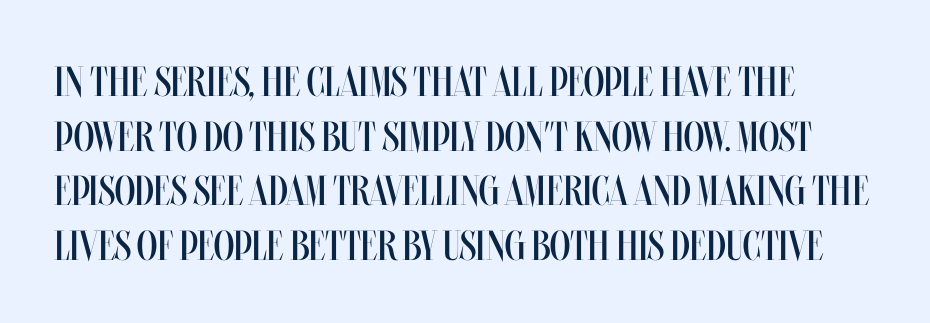
The vertical gap from one line to the next is medium. The strip under each line holds only bare page. Vertical strokes here are truly vertical. The strokes carry an ordinary text weight at most. You could call the tracking neutral — neither tight nor loose. Do the characters align in a grid? No, the font is proportional.
